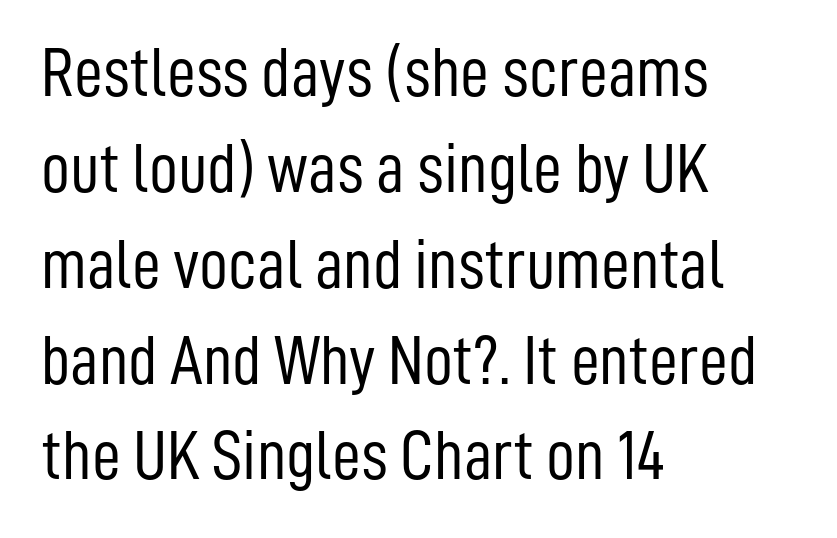
{"serif": "no", "italic": "no", "bold": "no", "weight": "light", "width": "condensed", "stroke_contrast": "low", "x_height": "medium", "monospaced": "no", "underline": "no", "align": "left", "line_spacing": "normal", "line_spacing_ratio": 1.35, "letter_spacing": "normal", "letter_spacing_em": 0.0, "glyph_px": 71}
